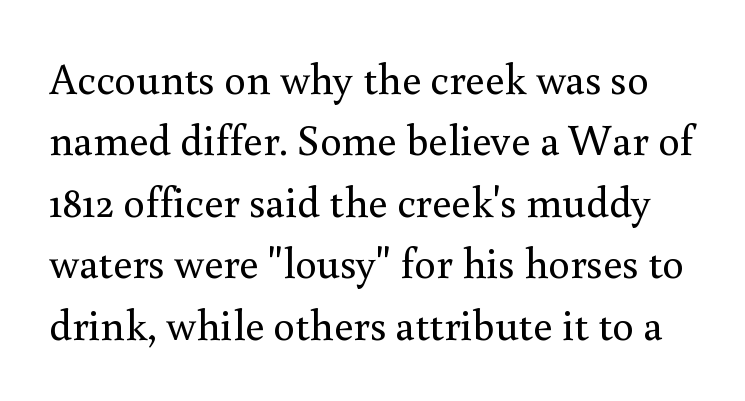
The image shows 43 px regular-weight serif type, upright; set normal line spacing (1.43x), normal letter spacing, not underlined; medium stroke contrast and a small x-height.
